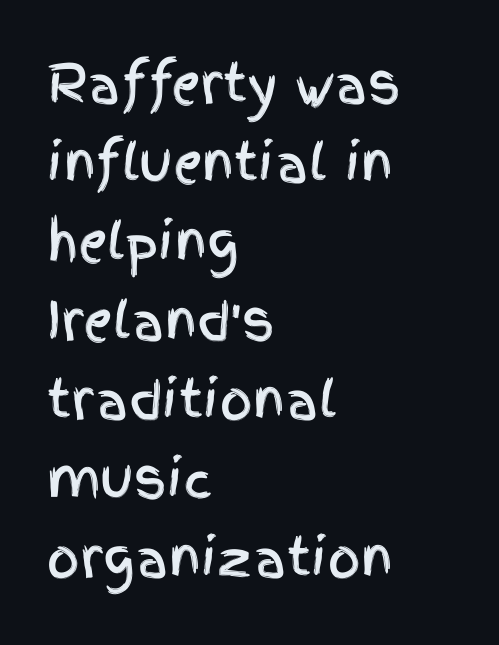
Q: Is the text italic (slanted)? A: No, it is upright.
Q: Is the typeface a serif or a sans-serif typeface? A: Sans-serif.
Q: Is the text underlined? A: No.
Q: How is the paragraph aligned? A: Left-aligned.
Q: Is the spacing between letters normal or unusually wide? A: Normal.
Q: Is the spacing between lines tight, normal or loose? A: Normal.
Q: Width (condensed, normal, or wide)? A: Condensed.
Q: x-height? A: Large.
Q: Monospaced? A: No.
